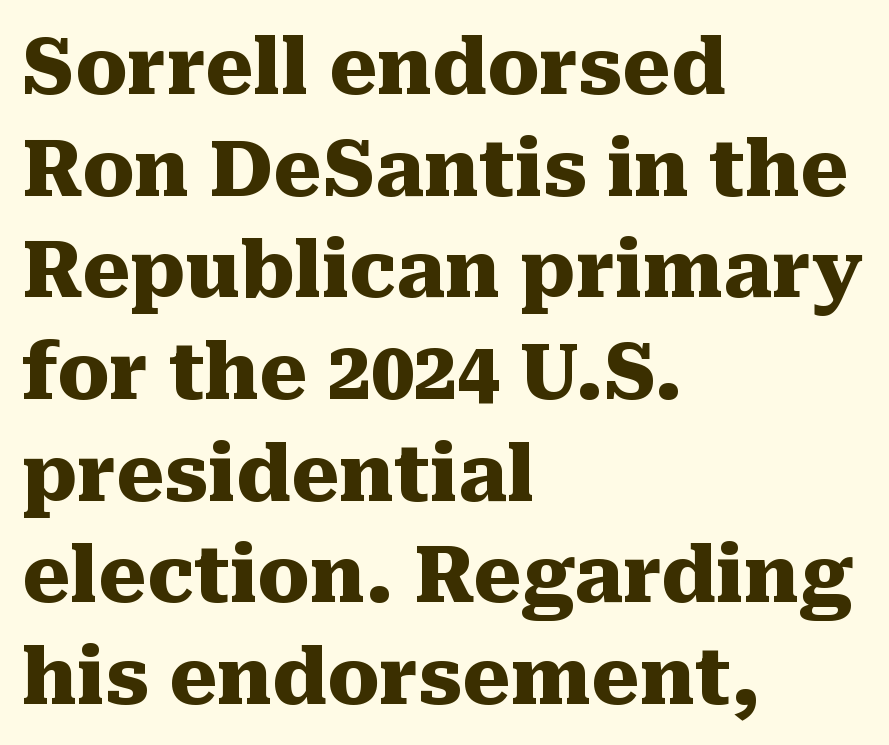
Summary of vertical rhythm: regular, with standard interline spacing. Inter-character spacing is left at the font's built-in metrics. The typesetting leans heavy: a genuine bold. Posture: straight, roman, zero tilt.
